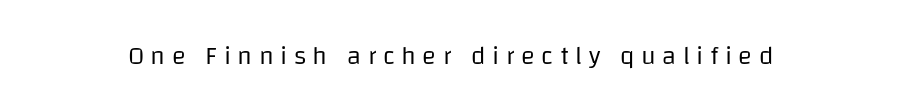
Compared with a typical body face, this is equally light or lighter still. Lines of text with bare space underneath. In terms of letterspacing, this is a distinctly airy, spread setting. This is the regular roman posture of the typeface.
